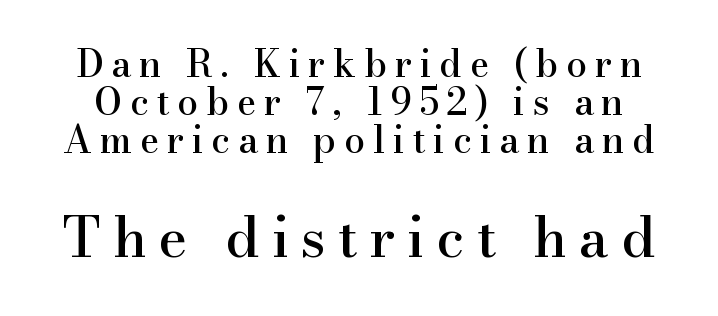
The image shows 56 px serif type, upright; set tight line spacing (1.03x), unusually wide letter spacing (+0.21 em), not underlined; the second (bottom) block is 1.51x larger; high stroke contrast and a small x-height.
